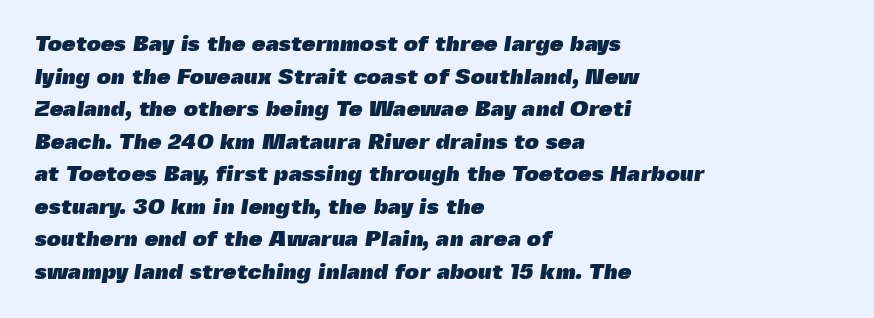
The passage is arranged the way most books set body copy — flush left. Decoration check: the copy has no underline. How would I describe the line gaps? Plain and ordinary. Nothing unusual about the tracking: characters are spaced as the font intends.
